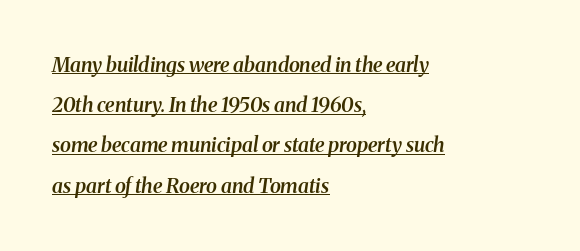
{"italic": "yes", "lean": "right", "slant_degrees": 8, "bold": "semi", "underline": "yes", "align": "left", "line_spacing": "loose", "line_spacing_ratio": 2.01, "letter_spacing": "normal", "letter_spacing_em": 0.0, "glyph_px": 20}
